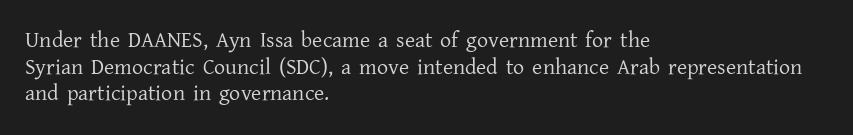
The image shows 22 px text type, upright; set left-aligned, line spacing 1.21x, normal letter spacing, not underlined.
